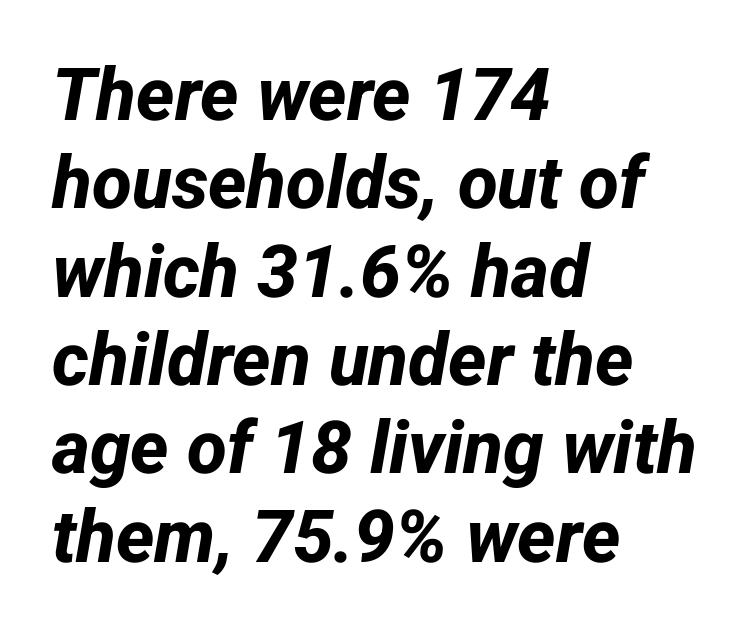
Q: Is the text bold? A: Yes.
Q: Is the typeface a serif or a sans-serif typeface? A: Sans-serif.
Q: Is the text underlined? A: No.
Q: How is the paragraph aligned? A: Left-aligned.
Q: Is the spacing between letters normal or unusually wide? A: Normal.
Q: Width (condensed, normal, or wide)? A: Normal.
Q: Stroke contrast? A: Low.
Q: x-height? A: Medium.
Q: Monospaced? A: No.
